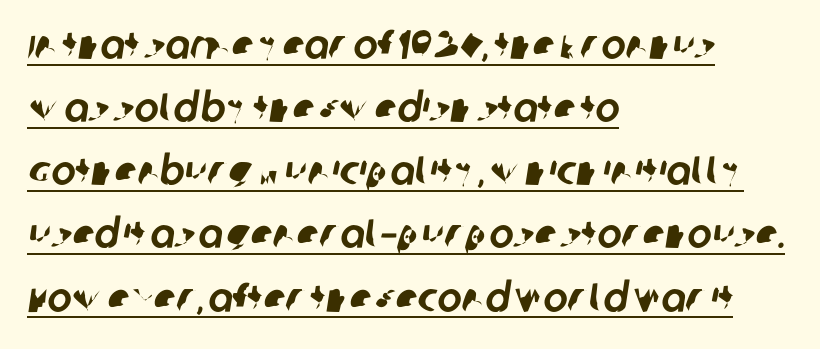
The image shows 41 px sans-serif type; set left-aligned, normal line spacing (1.54x), normal letter spacing, underlined; low stroke contrast and a large x-height.
